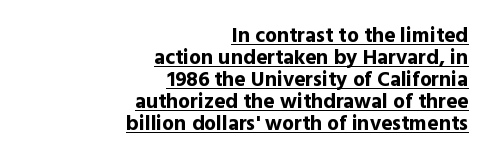
Quick note: underline on. Vertically, the passage feels compressed, each row crowding the next. Italic? Not at all — the glyphs are vertical. Weight check: bold — yes, fully. Letter spacing: default.
